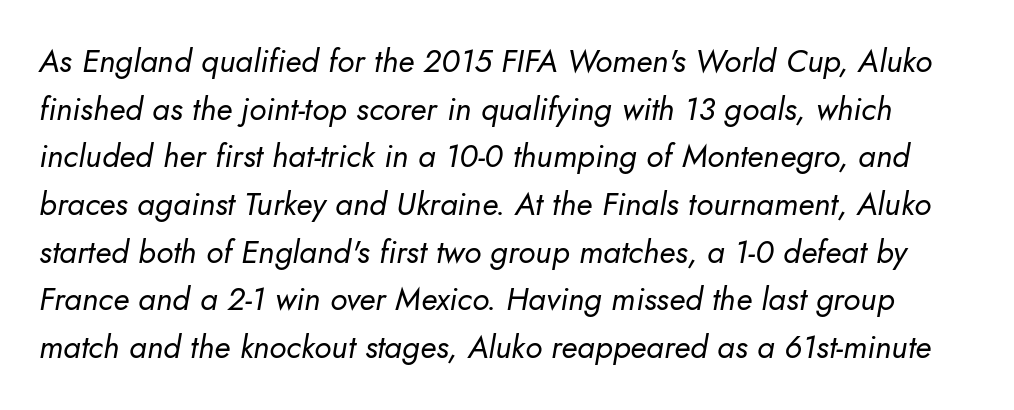
Q: Is the text bold? A: No.
Q: Is the text italic (slanted)? A: Yes, it leans right by about 10 degrees.
Q: Is the text underlined? A: No.
Q: Is the spacing between letters normal or unusually wide? A: Normal.
Q: Is the spacing between lines tight, normal or loose? A: Normal.
Q: Width (condensed, normal, or wide)? A: Normal.
Q: Stroke contrast? A: Low.
Q: x-height? A: Small.
Q: Monospaced? A: No.
